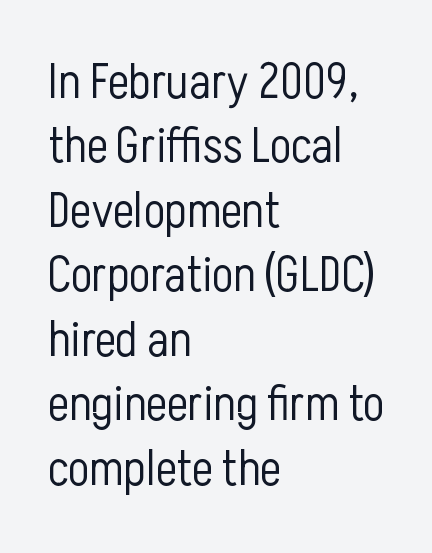
Q: Is the text bold? A: No.
Q: Is the text italic (slanted)? A: No, it is upright.
Q: Is the typeface a serif or a sans-serif typeface? A: Sans-serif.
Q: Is the text underlined? A: No.
Q: How is the paragraph aligned? A: Left-aligned.
Q: Is the spacing between letters normal or unusually wide? A: Normal.
Q: Is the spacing between lines tight, normal or loose? A: Normal.
Q: Width (condensed, normal, or wide)? A: Condensed.
Q: Stroke contrast? A: Low.
Q: x-height? A: Medium.
Q: Monospaced? A: No.
